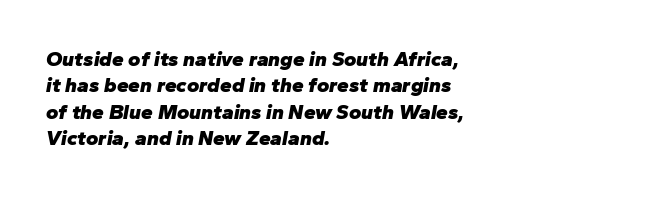
Glance below the letters and you will spot only blank space. Leftover space on each line is placed entirely after the last word. These lines keep a tight, regular rhythm from letter to letter. As a designer I'd log this as weight 700, bold.
